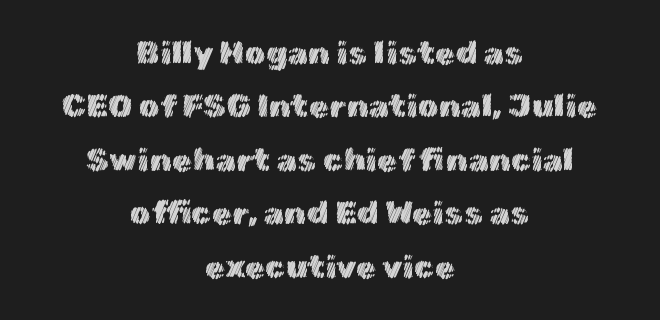
Q: Is the text italic (slanted)? A: No, it is upright.
Q: Is the text underlined? A: No.
Q: How is the paragraph aligned? A: Centered.
Q: Is the spacing between letters normal or unusually wide? A: Normal.
Q: Is the spacing between lines tight, normal or loose? A: Normal.
Q: Width (condensed, normal, or wide)? A: Normal.
Q: x-height? A: Medium.
Q: Monospaced? A: No.
